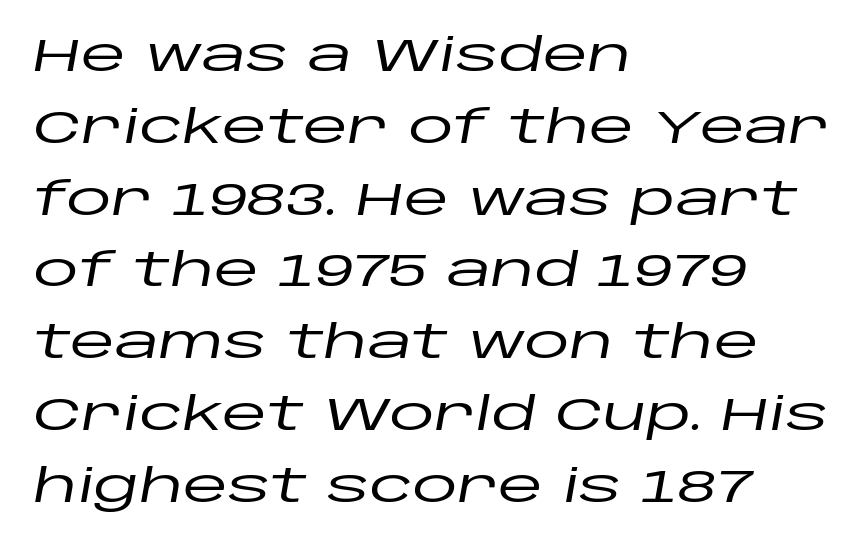
The image shows 46 px wide type, italic (leaning right); set left-aligned, normal line spacing (1.56x), normal letter spacing, not underlined; low stroke contrast and a large x-height.
